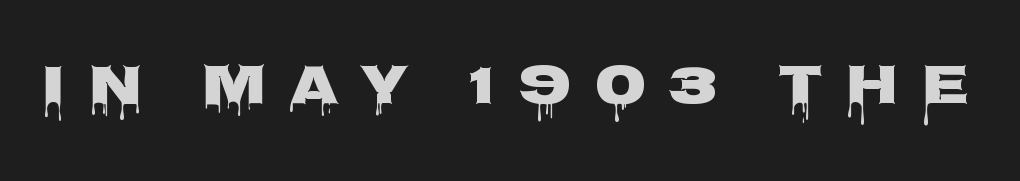
{"serif": "no", "italic": "no", "width": "wide", "stroke_contrast": "low", "x_height": "large", "monospaced": "no", "underline": "no", "letter_spacing": "wide", "letter_spacing_em": 0.4, "glyph_px": 56}
